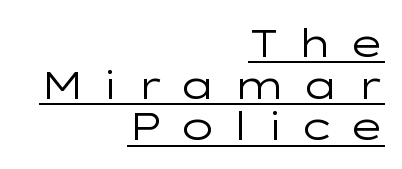
Q: Is the text bold? A: No.
Q: Is the text italic (slanted)? A: No, it is upright.
Q: Is the typeface a serif or a sans-serif typeface? A: Sans-serif.
Q: Is the text underlined? A: Yes.
Q: How is the paragraph aligned? A: Right-aligned.
Q: Is the spacing between letters normal or unusually wide? A: Unusually wide.
Q: Is the spacing between lines tight, normal or loose? A: Tight.
Q: Width (condensed, normal, or wide)? A: Wide.
Q: Stroke contrast? A: Low.
Q: x-height? A: Medium.
Q: Monospaced? A: No.
